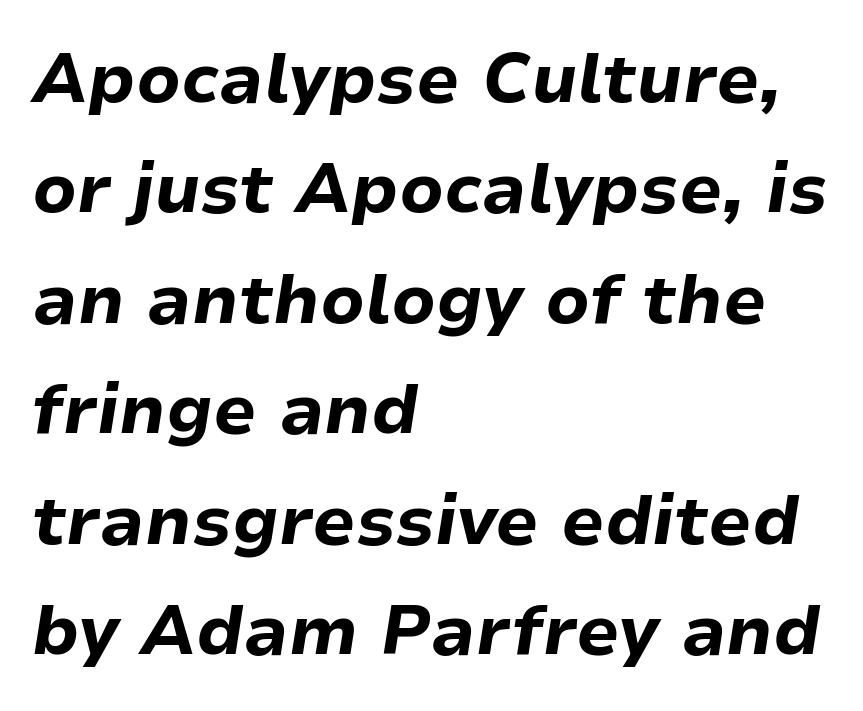
These lines are rendered in a variable-pitch font. Look at the tracking — it's just the regular setting, nothing added. Plain, unruled lines of type. Where is the straight margin? On the left. Strokes here are thick enough to call this a true bold.
